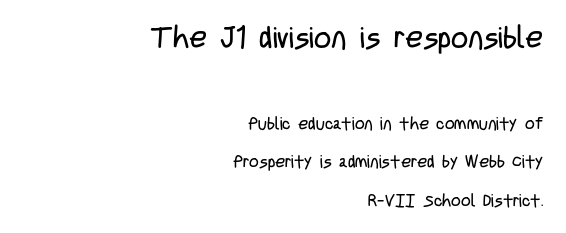
Q: Is the text bold? A: No.
Q: Is the text italic (slanted)? A: No, it is upright.
Q: Is the typeface a serif or a sans-serif typeface? A: Sans-serif.
Q: Is the text underlined? A: No.
Q: How is the paragraph aligned? A: Right-aligned.
Q: Is the spacing between letters normal or unusually wide? A: Normal.
Q: Is the spacing between lines tight, normal or loose? A: Loose.
Q: Which block of text is set in a larger size, the first (top) or the second (bottom)? A: The first (top) one.
Q: Width (condensed, normal, or wide)? A: Condensed.
Q: Stroke contrast? A: Low.
Q: x-height? A: Large.
Q: Monospaced? A: No.
